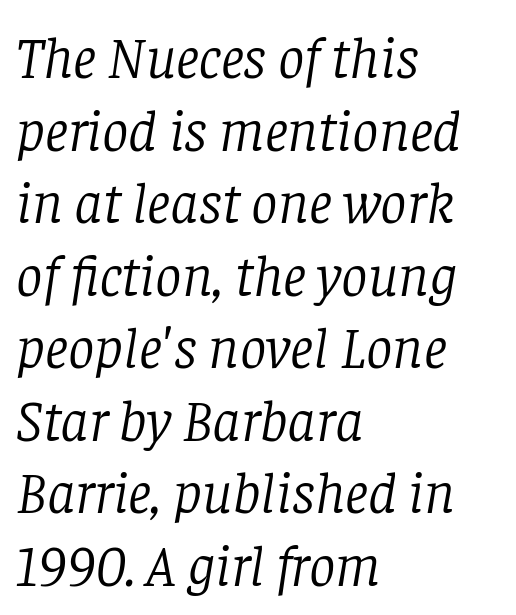
Character widths vary here, with narrow letters taking less room than wide ones. Any mark beneath the type? The region is blank. What stands out about the letter spacing? Nothing — it is the standard amount. Regarding serifs, this sample has them. Style check: oblique.
